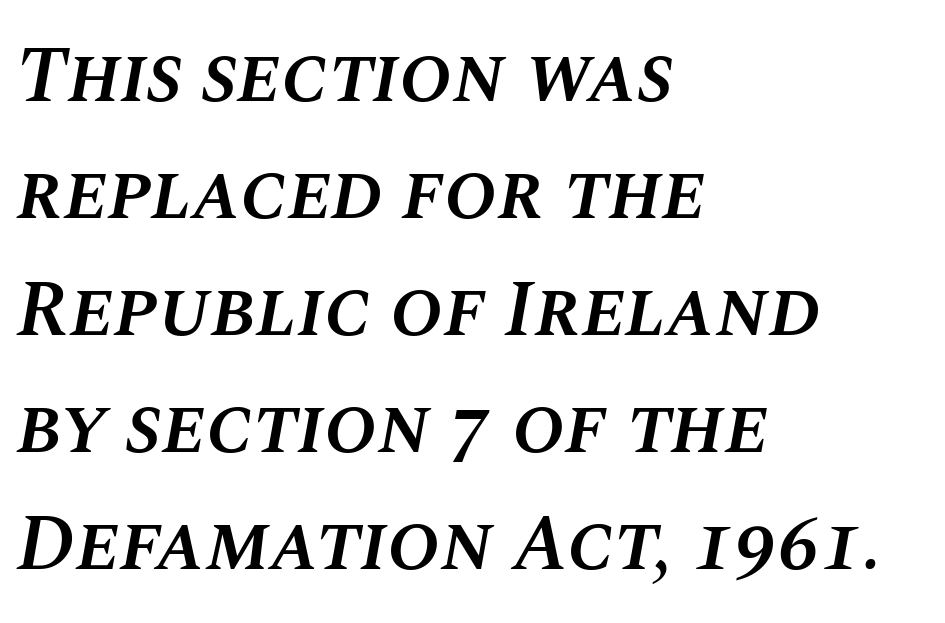
{"italic": "yes", "lean": "right", "slant_degrees": 10, "bold": "semi", "weight": "semibold", "width": "normal", "stroke_contrast": "medium", "x_height": "large", "monospaced": "no", "underline": "no", "align": "left", "line_spacing": "normal", "line_spacing_ratio": 1.48, "letter_spacing": "normal", "letter_spacing_em": 0.0, "glyph_px": 79}
